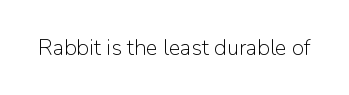
The space directly below the letters is spotless. Quick note: not italic, upright. The line texture is even and compact thanks to regular tracking. These glyphs show unthickened strokes, regular width or finer.
